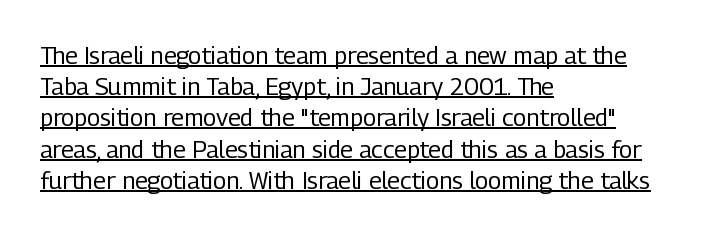
The image shows 24 px text type, upright; set left-aligned, normal line spacing (1.3x), normal letter spacing, underlined.
